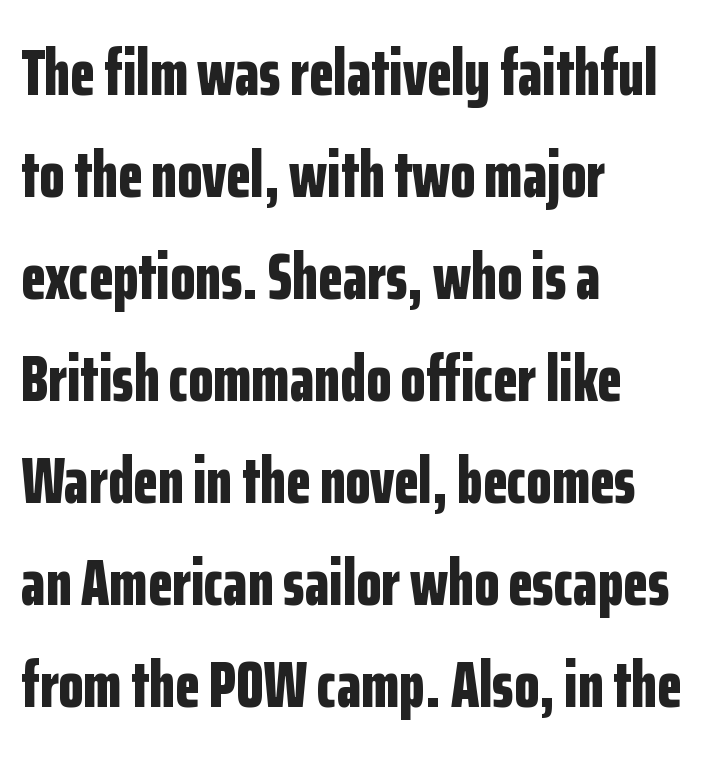
Q: Is the text bold? A: Yes.
Q: Is the text italic (slanted)? A: No, it is upright.
Q: Is the typeface a serif or a sans-serif typeface? A: Sans-serif.
Q: Is the text underlined? A: No.
Q: How is the paragraph aligned? A: Left-aligned.
Q: Is the spacing between letters normal or unusually wide? A: Normal.
Q: Is the spacing between lines tight, normal or loose? A: Normal.
Q: Width (condensed, normal, or wide)? A: Condensed.
Q: Stroke contrast? A: Low.
Q: x-height? A: Medium.
Q: Monospaced? A: No.
